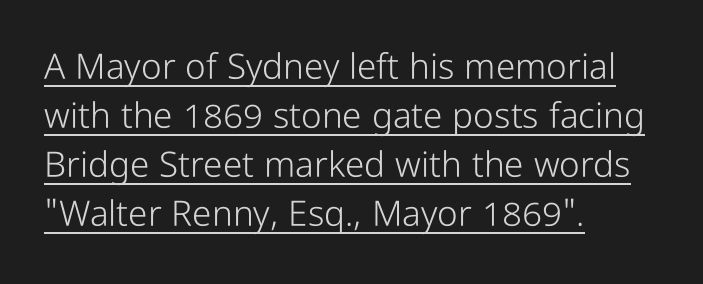
The image shows 35 px light, condensed sans-serif type, upright; set left-aligned, normal line spacing (1.4x), normal letter spacing, underlined; low stroke contrast and a medium x-height.
